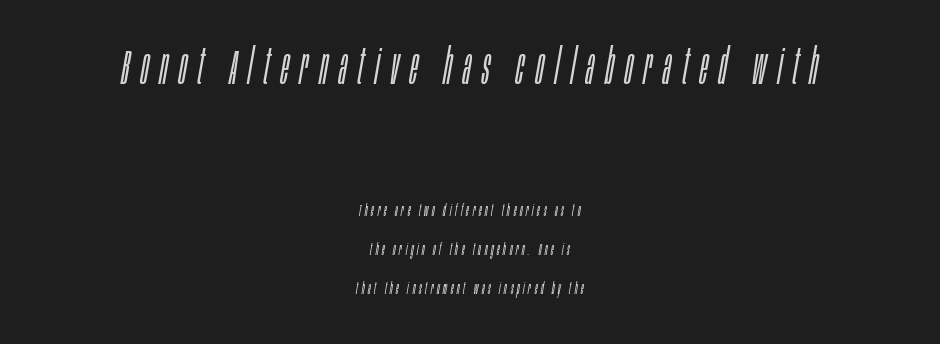
{"italic": "yes", "lean": "right", "slant_degrees": 10, "bold": "no", "weight": "light", "width": "condensed", "stroke_contrast": "low", "x_height": "large", "monospaced": "no", "underline": "no", "align": "center", "line_spacing": "loose", "line_spacing_ratio": 2.43, "letter_spacing": "wide", "letter_spacing_em": 0.23, "larger_block": "first", "size_ratio": 3.06, "glyph_px": 49}
